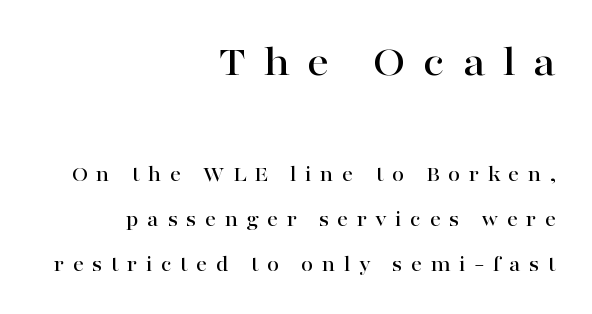
{"serif": "yes", "italic": "no", "width": "wide", "stroke_contrast": "high", "x_height": "medium", "monospaced": "no", "underline": "no", "align": "right", "line_spacing": "loose", "line_spacing_ratio": 2.04, "letter_spacing": "wide", "letter_spacing_em": 0.38, "larger_block": "first", "size_ratio": 2.0, "glyph_px": 44}
